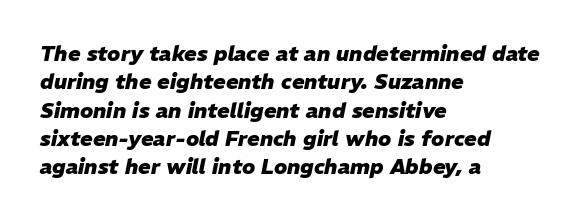
You could call the tracking neutral — neither tight nor loose. Weight check: bold — yes, fully. You can tell it's italic because the verticals aren't actually vertical. A normal amount of white space separates one row of letters from the next. One-word summary of the alignment: left.
